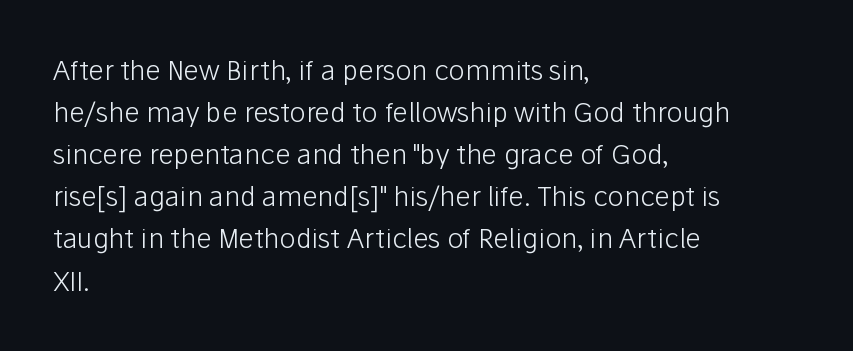
Each new line begins a customary step beneath the previous one. The passage shown is not underscored anywhere. Weight: not bold — regular or lighter. Nope, not italic — everything's standing straight. A classic flush-left, rag-right setting is used for this passage.
